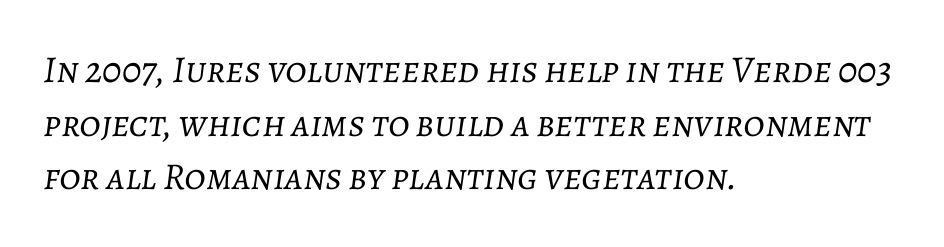
The image shows 38 px light type, italic (leaning right); set left-aligned, normal line spacing (1.41x), normal letter spacing, not underlined; low stroke contrast and a medium x-height.
